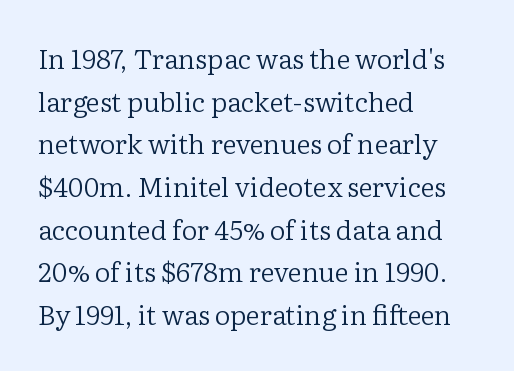
The image shows 27 px text type, upright; set left-aligned, normal line spacing (1.58x), normal letter spacing, not underlined.
